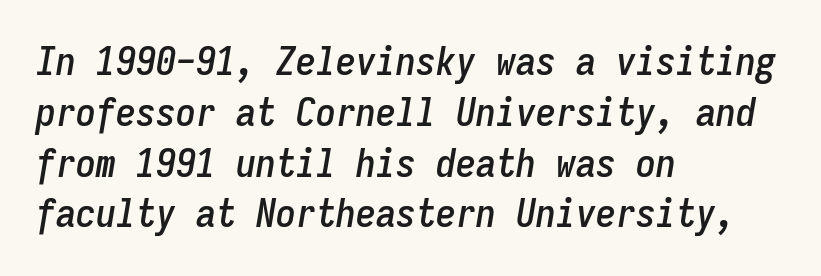
The rendering uses typewriter-style spacing with identical character cells. Nobody drew a line under any word here. In terms of leading, this rendering sits right in the middle. All the whitespace from short lines collects on the right. A typesetter would call this zero additional tracking. The font's italic variant was chosen for this text.
